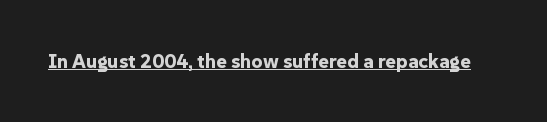
{"italic": "no", "bold": "yes", "underline": "yes", "letter_spacing": "normal", "letter_spacing_em": 0.0, "glyph_px": 20}
